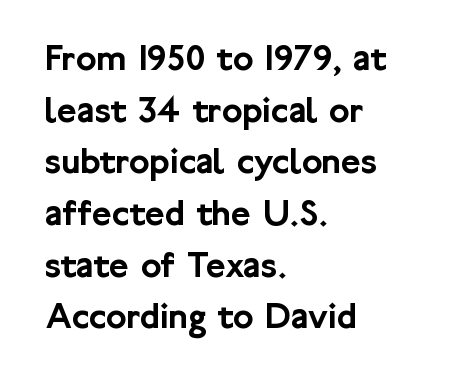
One-word summary of the alignment: left. Tracking value appears to be zero — textbook default spacing. Regular leading. In terms of posture, this sample is upright.
